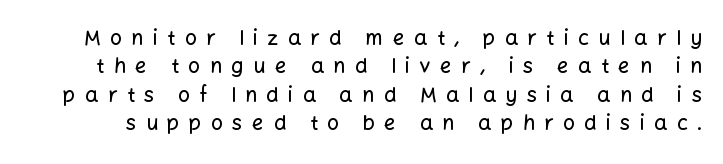
Posture: vertical. Does the leading feel generous? No, just average. Honestly, the letter spacing is so wide it's the main thing you notice. The words here are not underlined.
